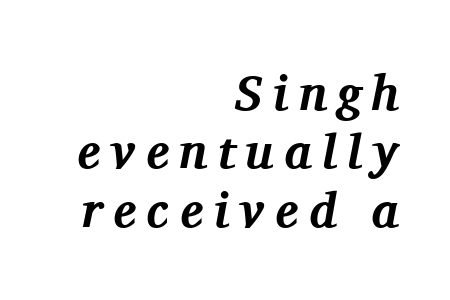
This rendering employs a face with finishing strokes, i.e., a serif. Does the lettering tilt? It does — this is italic. The face used here is proportionally spaced, like ordinary book or web type. Each word looks stretched out because of the extra space between its letters.
